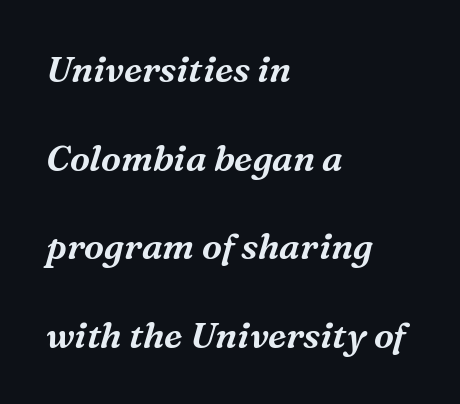
{"serif": "yes", "italic": "yes", "lean": "right", "slant_degrees": 16, "width": "normal", "stroke_contrast": "medium", "x_height": "medium", "monospaced": "no", "underline": "no", "align": "left", "line_spacing": "loose", "line_spacing_ratio": 2.46, "letter_spacing": "normal", "letter_spacing_em": 0.0, "glyph_px": 36}
